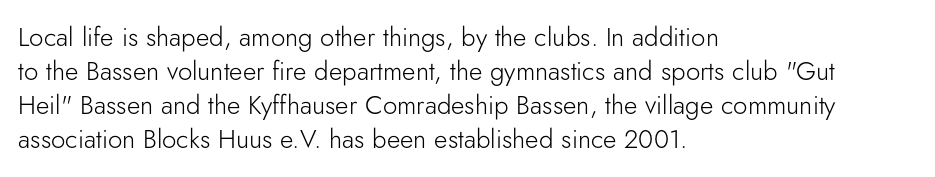
{"italic": "no", "bold": "no", "underline": "no", "align": "left", "line_spacing": "normal", "line_spacing_ratio": 1.31, "letter_spacing": "normal", "letter_spacing_em": 0.0, "glyph_px": 26}
